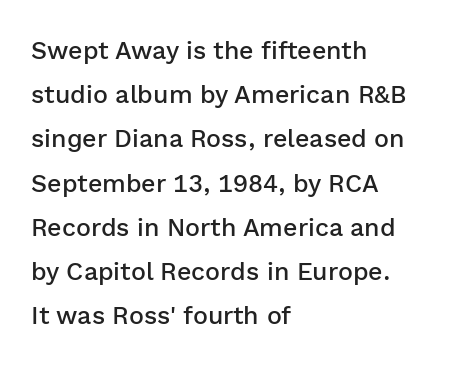
The image shows 25 px text type, upright; set left-aligned, line spacing 1.77x, normal letter spacing, not underlined.
